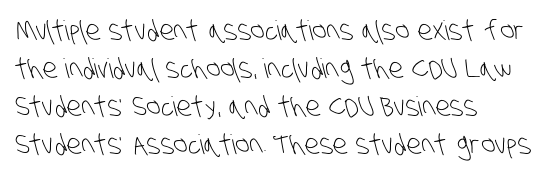
The image shows 27 px text type; set left-aligned, normal line spacing (1.41x), normal letter spacing, not underlined.
